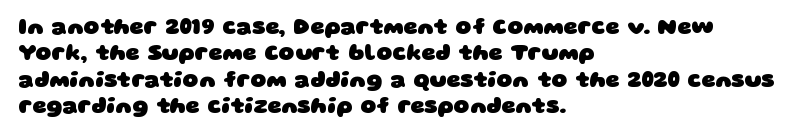
The lines in this sample share a left origin and differ only in where they stop. Underline: absent. The passage shown has conventional tracking throughout. How heavy is the stroke? Heavy — this is a bold.
